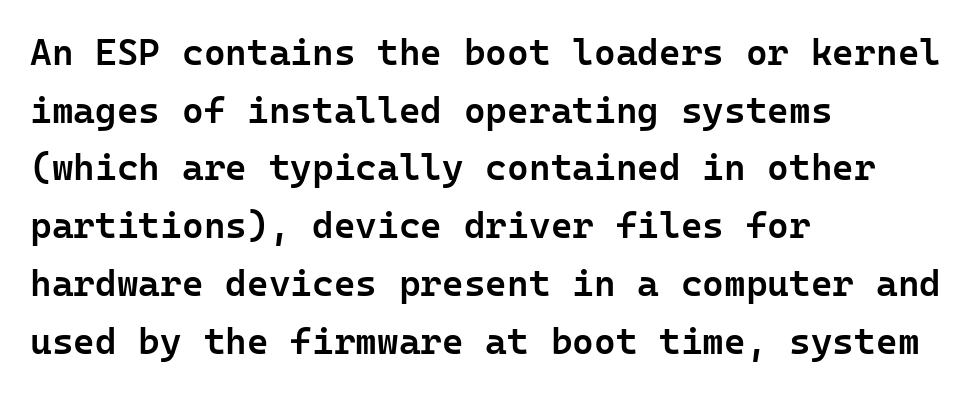
{"serif": "no", "italic": "no", "bold": "semi", "weight": "semibold", "width": "normal", "stroke_contrast": "low", "x_height": "medium", "underline": "no", "align": "left", "line_spacing": "normal", "line_spacing_ratio": 1.56, "letter_spacing": "normal", "letter_spacing_em": 0.0, "glyph_px": 37}
